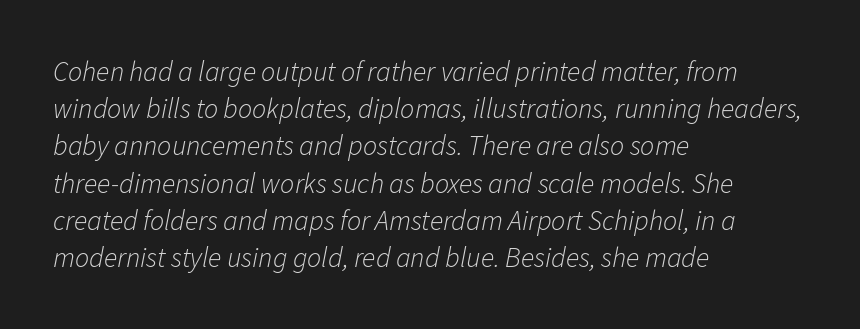
The image shows 28 px light type, italic (leaning right); set left-aligned, normal line spacing (1.33x), normal letter spacing, not underlined; low stroke contrast and a medium x-height.
